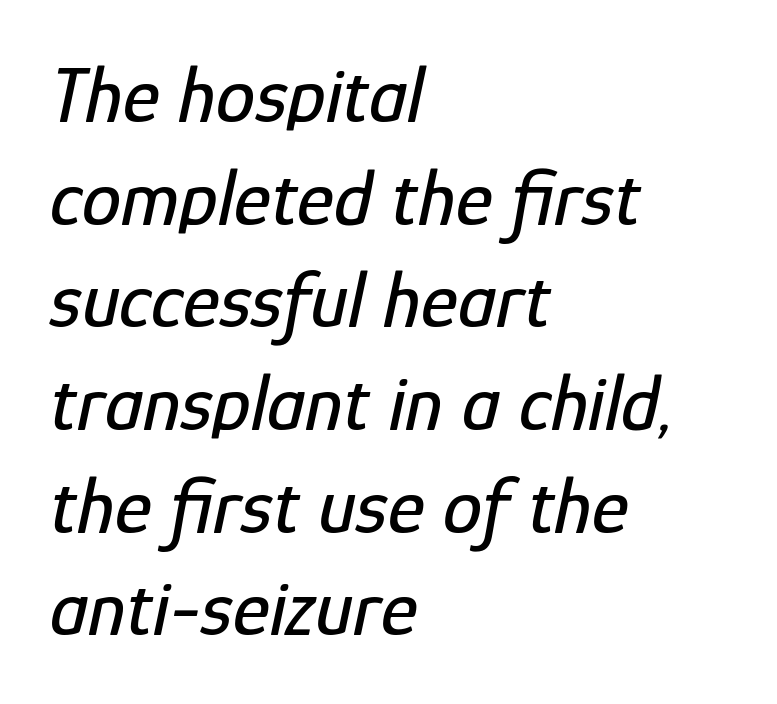
Q: Is the text italic (slanted)? A: Yes, it leans right by about 12 degrees.
Q: Is the text underlined? A: No.
Q: How is the paragraph aligned? A: Left-aligned.
Q: Is the spacing between letters normal or unusually wide? A: Normal.
Q: Is the spacing between lines tight, normal or loose? A: Normal.
Q: Width (condensed, normal, or wide)? A: Condensed.
Q: Stroke contrast? A: Low.
Q: x-height? A: Medium.
Q: Monospaced? A: No.
